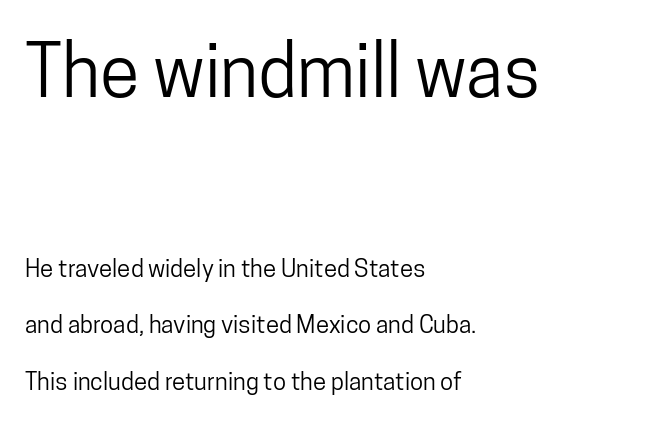
Q: Is the text italic (slanted)? A: No, it is upright.
Q: Is the typeface a serif or a sans-serif typeface? A: Sans-serif.
Q: Is the text underlined? A: No.
Q: How is the paragraph aligned? A: Left-aligned.
Q: Is the spacing between letters normal or unusually wide? A: Normal.
Q: Is the spacing between lines tight, normal or loose? A: Loose.
Q: Which block of text is set in a larger size, the first (top) or the second (bottom)? A: The first (top) one.
Q: Width (condensed, normal, or wide)? A: Condensed.
Q: Stroke contrast? A: Low.
Q: x-height? A: Medium.
Q: Monospaced? A: No.
